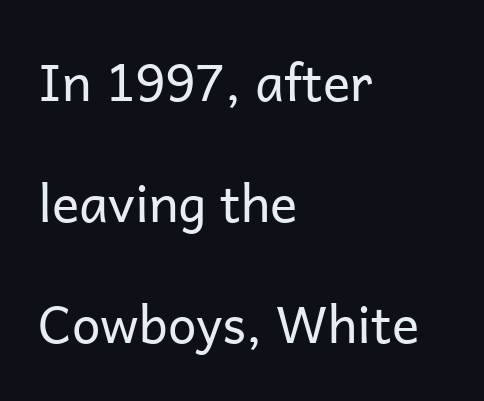
{"serif": "no", "italic": "no", "bold": "no", "weight": "regular", "width": "normal", "stroke_contrast": "low", "x_height": "medium", "monospaced": "no", "underline": "no", "align": "left", "line_spacing": "loose", "line_spacing_ratio": 2.37, "letter_spacing": "normal", "letter_spacing_em": 0.0, "glyph_px": 51}
